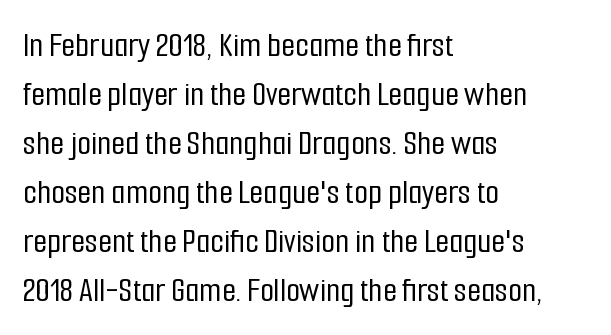
The image shows 36 px condensed sans-serif type, upright; set left-aligned, normal line spacing (1.36x), normal letter spacing, not underlined; low stroke contrast and a medium x-height.
